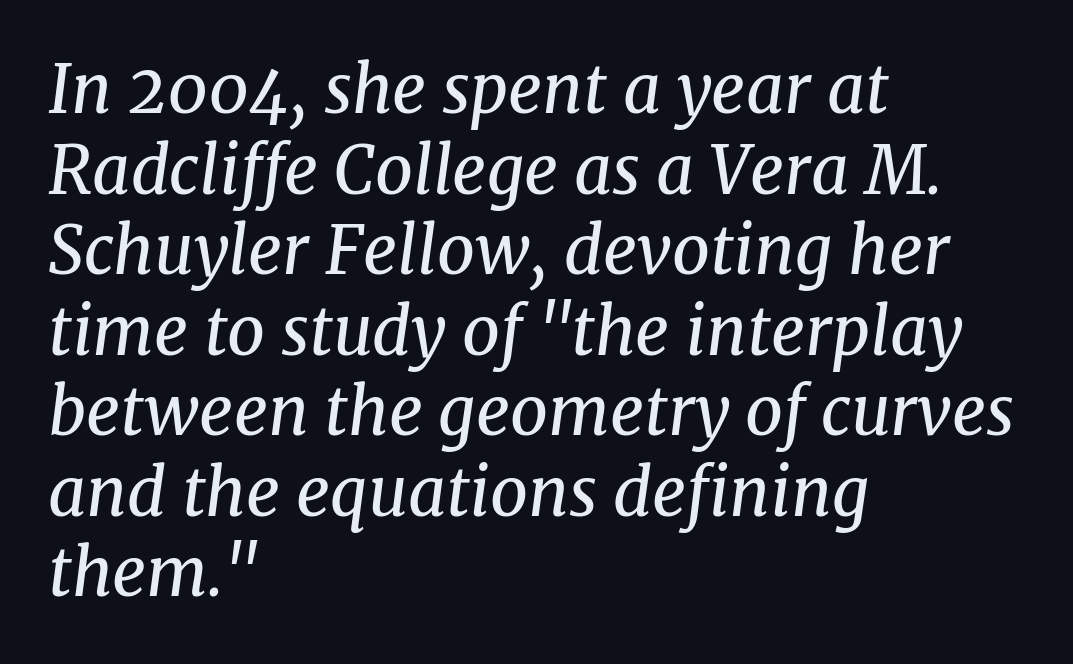
You could not count columns in this text — the font is proportionally spaced. Short note: letters normally spaced. Stem width sits at or under what a default text font uses. Type style note: has serifs.
